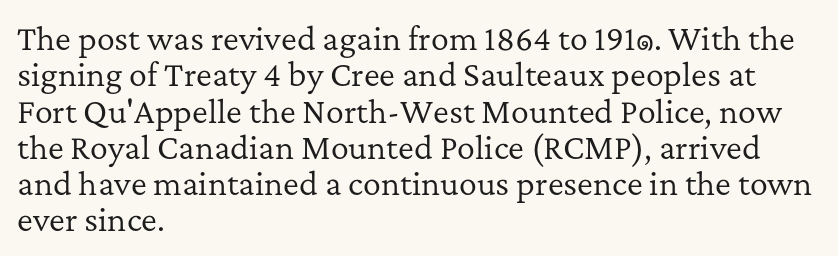
{"serif": "yes", "italic": "no", "bold": "no", "weight": "regular", "width": "normal", "stroke_contrast": "low", "x_height": "medium", "monospaced": "no", "underline": "no", "align": "left", "line_spacing_ratio": 1.21, "letter_spacing": "normal", "letter_spacing_em": 0.0, "glyph_px": 30}
